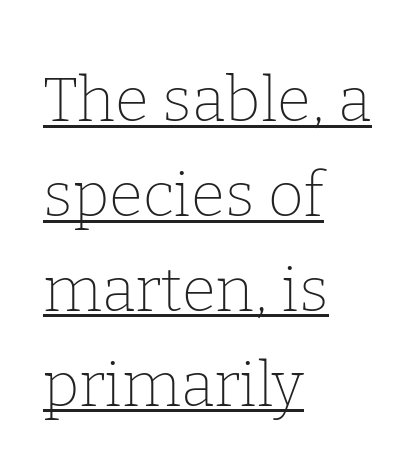
On a weight scale, this lands at 450 or below. Examine the stroke ends and you'll spot serifs. The passage shown stacks its lines at a standard gap. Emphasis is given by a line drawn under the lettering. Observe the ordinary spacing: letters are neighbours, not strangers.
